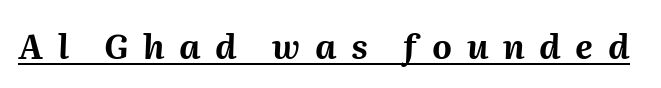
Q: Is the text bold? A: Yes.
Q: Is the text italic (slanted)? A: Yes, it leans right by about 2 degrees.
Q: Is the text underlined? A: Yes.
Q: Is the spacing between letters normal or unusually wide? A: Unusually wide.
Q: Width (condensed, normal, or wide)? A: Normal.
Q: Stroke contrast? A: Medium.
Q: x-height? A: Medium.
Q: Monospaced? A: No.
